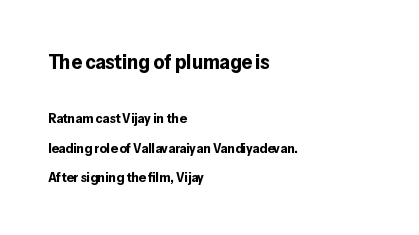
Ordinary non-slanted type is in use. Chunky letters — that's bold for sure. Visually the block forms a straight wall on the left and a jagged coastline on the right. Honestly, the rows look like they've been pulled way apart. These lines keep a tight, regular rhythm from letter to letter.
